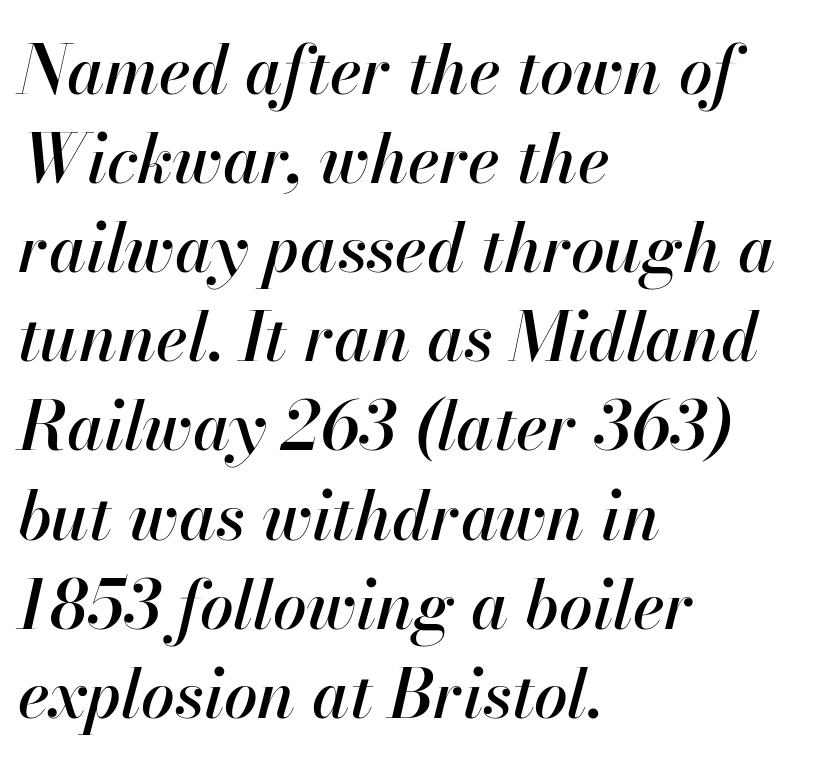
Compared with typical paragraphs, the rows here are spaced about the same. The space directly below the letters is spotless. Is this a fixed-width face? No — the glyphs have proportional, varying widths. Each line starts at the same left margin while the right side varies.
